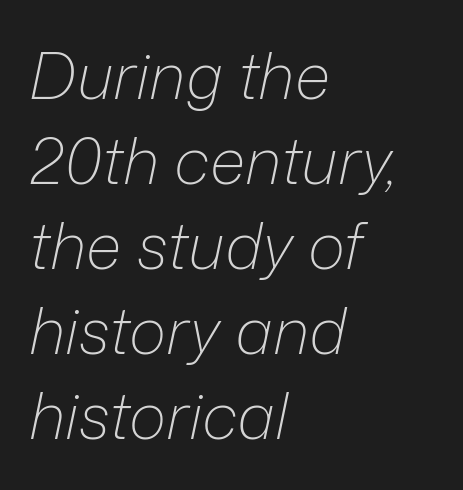
The image shows 64 px light type, italic (leaning right); set left-aligned, normal line spacing (1.33x), normal letter spacing, not underlined; low stroke contrast and a medium x-height.
